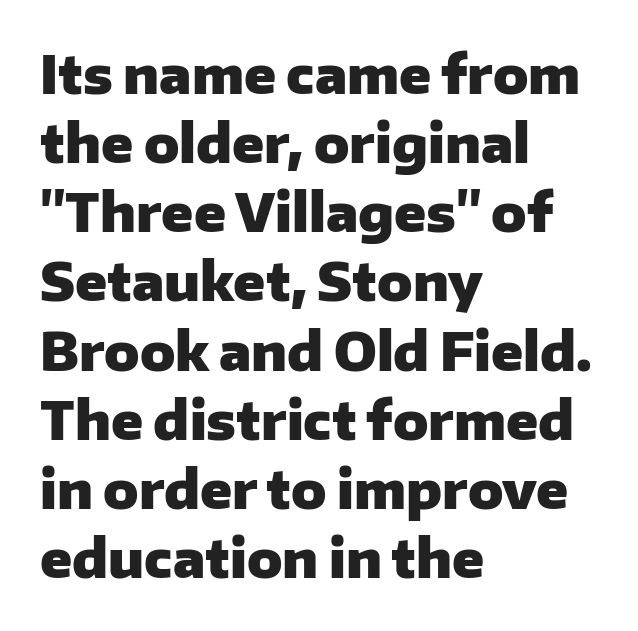
The image shows 52 px heavy sans-serif type, upright; set left-aligned, normal line spacing (1.33x), normal letter spacing, not underlined; low stroke contrast and a medium x-height.
